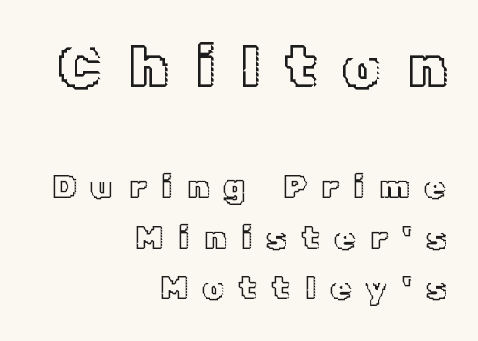
{"italic": "no", "width": "normal", "x_height": "medium", "monospaced": "no", "underline": "no", "align": "right", "line_spacing": "normal", "line_spacing_ratio": 1.53, "letter_spacing": "wide", "letter_spacing_em": 0.46, "larger_block": "first", "size_ratio": 1.76, "glyph_px": 58}
